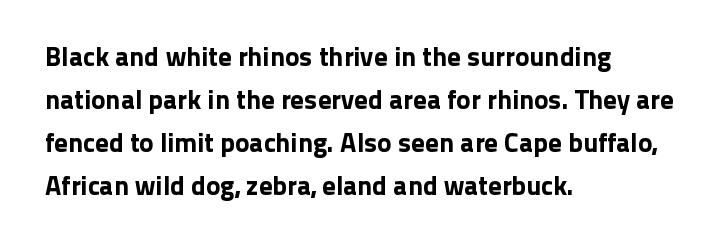
Q: Is the text italic (slanted)? A: No, it is upright.
Q: Is the text underlined? A: No.
Q: How is the paragraph aligned? A: Left-aligned.
Q: Is the spacing between letters normal or unusually wide? A: Normal.
Q: Is the spacing between lines tight, normal or loose? A: Normal.
